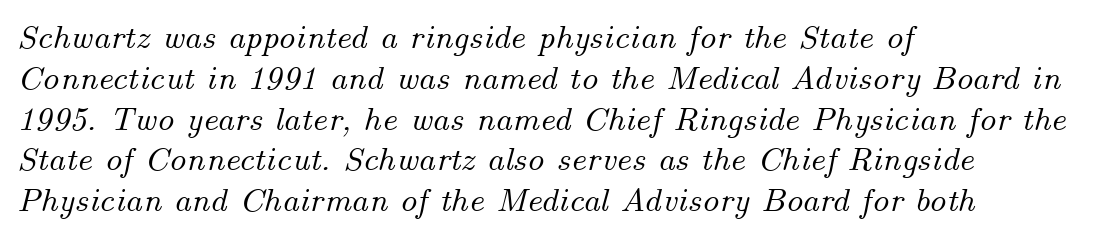
Q: Is the text italic (slanted)? A: Yes, it leans right by about 14 degrees.
Q: Is the text underlined? A: No.
Q: How is the paragraph aligned? A: Left-aligned.
Q: Is the spacing between letters normal or unusually wide? A: Normal.
Q: Width (condensed, normal, or wide)? A: Normal.
Q: Stroke contrast? A: Medium.
Q: x-height? A: Small.
Q: Monospaced? A: No.
